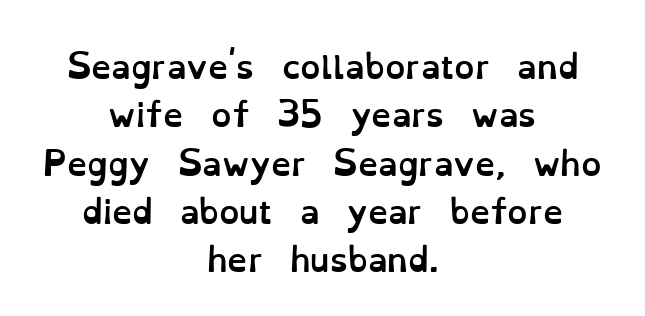
{"italic": "no", "bold": "yes", "weight": "semibold", "width": "normal", "stroke_contrast": "low", "x_height": "small", "monospaced": "no", "underline": "no", "align": "center", "line_spacing": "normal", "line_spacing_ratio": 1.51, "letter_spacing": "normal", "letter_spacing_em": 0.0, "glyph_px": 32}
